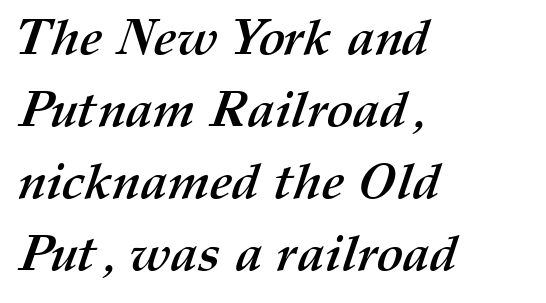
{"bold": "yes", "weight": "semibold", "width": "normal", "stroke_contrast": "medium", "x_height": "medium", "monospaced": "no", "underline": "no", "align": "left", "line_spacing": "normal", "line_spacing_ratio": 1.44, "letter_spacing": "normal", "letter_spacing_em": 0.0, "glyph_px": 50}
